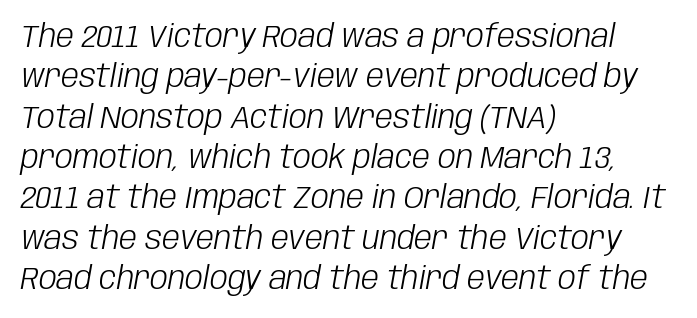
The image shows 32 px light, condensed type, italic (leaning right); set left-aligned, normal line spacing (1.26x), normal letter spacing, not underlined; low stroke contrast and a large x-height.
